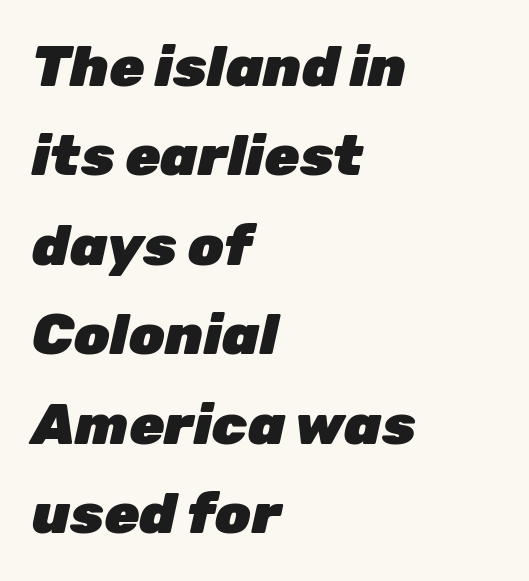
{"italic": "yes", "lean": "right", "slant_degrees": 12, "bold": "yes", "weight": "heavy", "width": "normal", "stroke_contrast": "low", "x_height": "medium", "monospaced": "no", "underline": "no", "align": "left", "line_spacing": "normal", "line_spacing_ratio": 1.57, "letter_spacing": "normal", "letter_spacing_em": 0.0, "glyph_px": 57}
